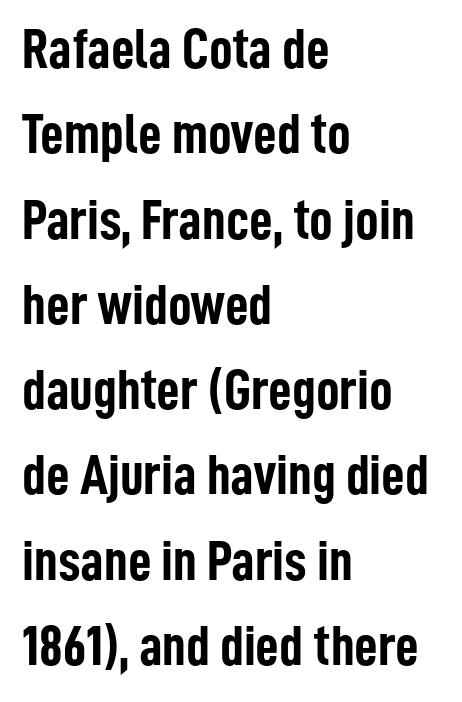
{"serif": "no", "italic": "no", "bold": "yes", "weight": "semibold", "width": "condensed", "stroke_contrast": "low", "x_height": "medium", "monospaced": "no", "underline": "no", "align": "left", "line_spacing": "normal", "line_spacing_ratio": 1.47, "letter_spacing": "normal", "letter_spacing_em": 0.0, "glyph_px": 58}
